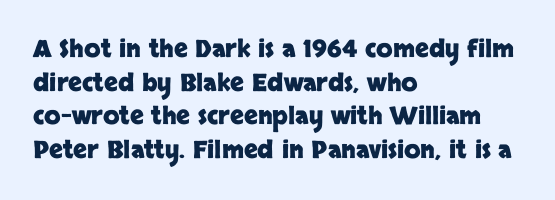
The image shows 24 px bold type, upright; set left-aligned, normal line spacing (1.4x), normal letter spacing, not underlined.
